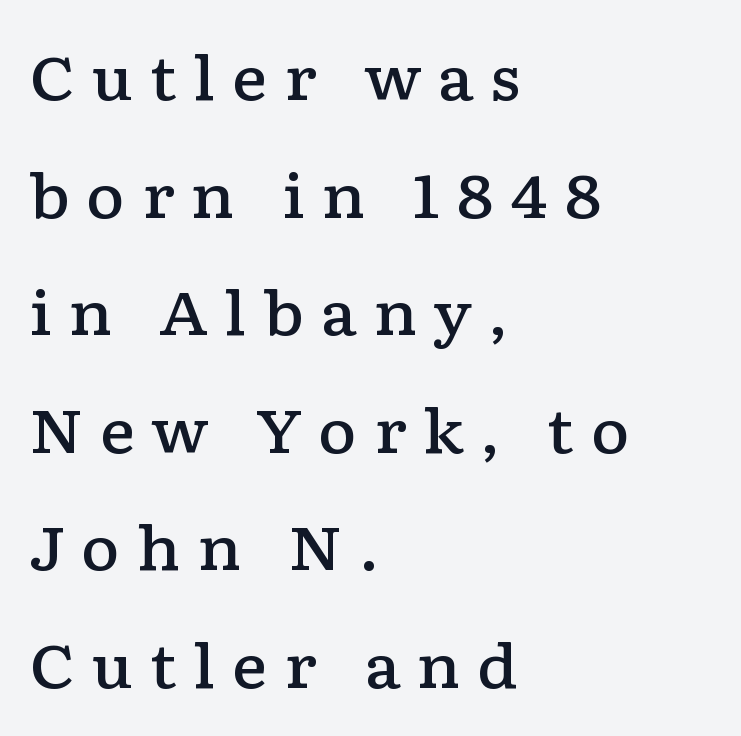
{"serif": "yes", "italic": "no", "bold": "semi", "weight": "semibold", "width": "wide", "stroke_contrast": "low", "x_height": "medium", "monospaced": "no", "underline": "no", "align": "left", "line_spacing": "loose", "line_spacing_ratio": 1.96, "letter_spacing": "wide", "letter_spacing_em": 0.27, "glyph_px": 60}
